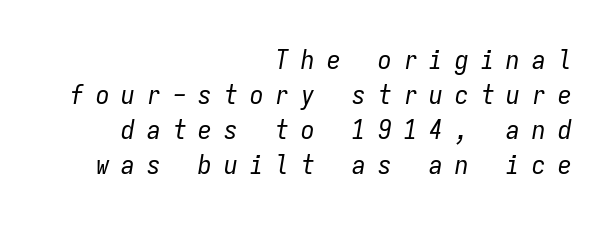
The image shows 27 px text type, italic (leaning right); set right-aligned, normal line spacing (1.3x), unusually wide letter spacing (+0.45 em), not underlined.
